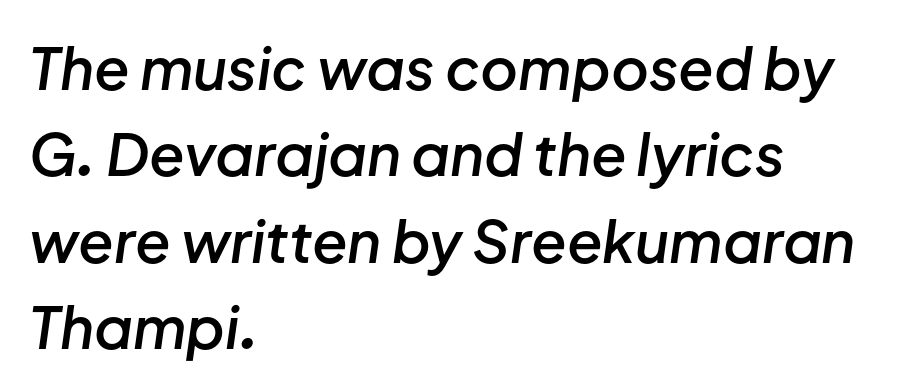
The axis of the letterforms is tilted away from vertical. Does extra space separate the letters? No, they use regular spacing. Underline: absent. A typesetter would call this proportional, since set widths differ per character. The passage shown is semibold, sitting just below true bold. Each line starts at the same left margin while the right side varies.
